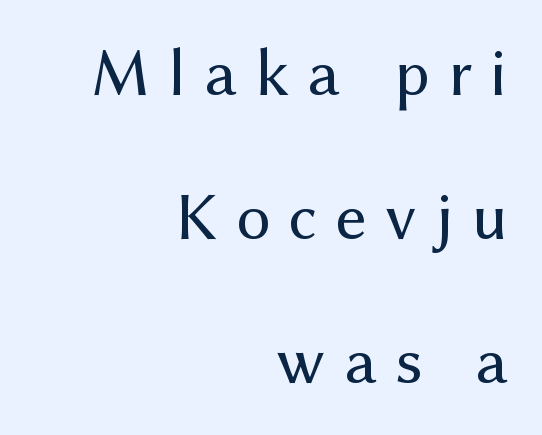
The area under the type is left untouched. The typesetter chose a ragged-left arrangement here. Each letter's strokes conclude bluntly, with no projecting serifs. A light-to-regular cut is what we see here. Notice the wide empty band between every row — that's loose leading.
